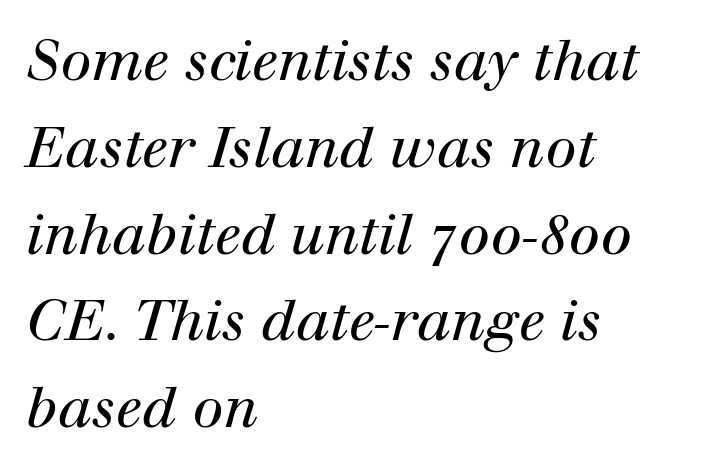
The image shows 56 px regular-weight serif type, italic (leaning right); set left-aligned, normal line spacing (1.55x), normal letter spacing, not underlined; high stroke contrast and a medium x-height.
